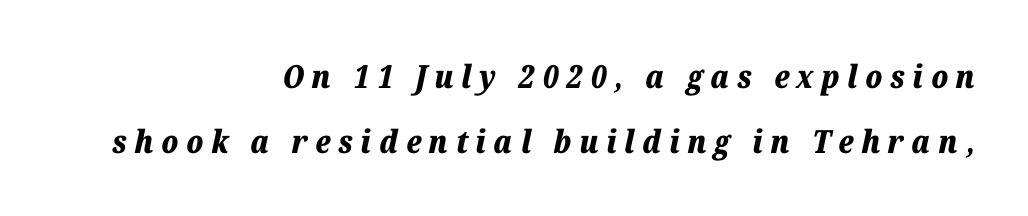
The image shows 32 px bold type, italic (leaning right); set right-aligned, loose line spacing (2.02x), unusually wide letter spacing (+0.24 em), not underlined; low stroke contrast and a medium x-height.
